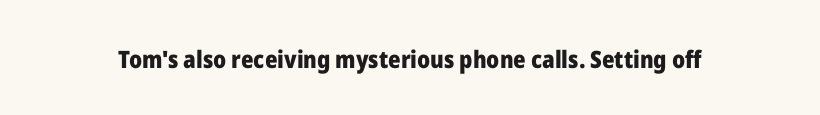
{"italic": "no", "bold": "yes", "underline": "no", "letter_spacing": "normal", "letter_spacing_em": 0.0, "glyph_px": 24}
